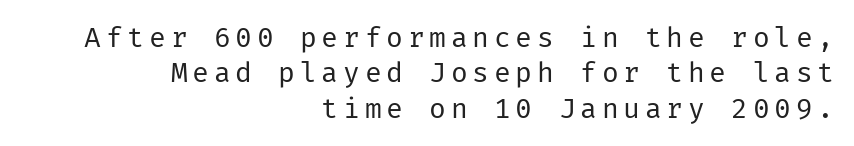
The image shows 28 px regular-weight sans-serif type, upright; set right-aligned, normal line spacing (1.26x), not underlined; low stroke contrast and a medium x-height.
